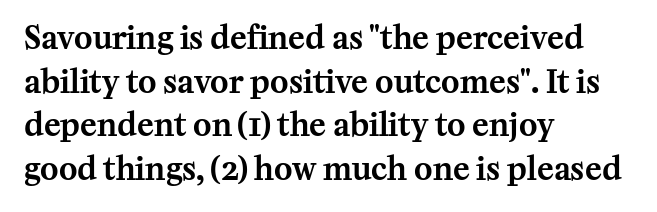
The image shows 31 px serif type, upright; set left-aligned, normal line spacing (1.41x), normal letter spacing, not underlined; medium stroke contrast and a medium x-height.
